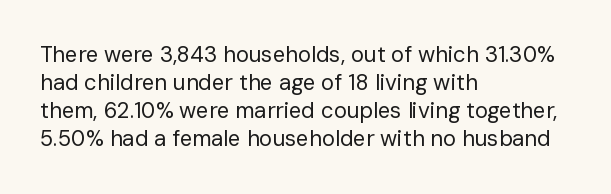
The image shows 22 px text type, upright; set left-aligned, normal line spacing (1.28x), normal letter spacing, not underlined.
